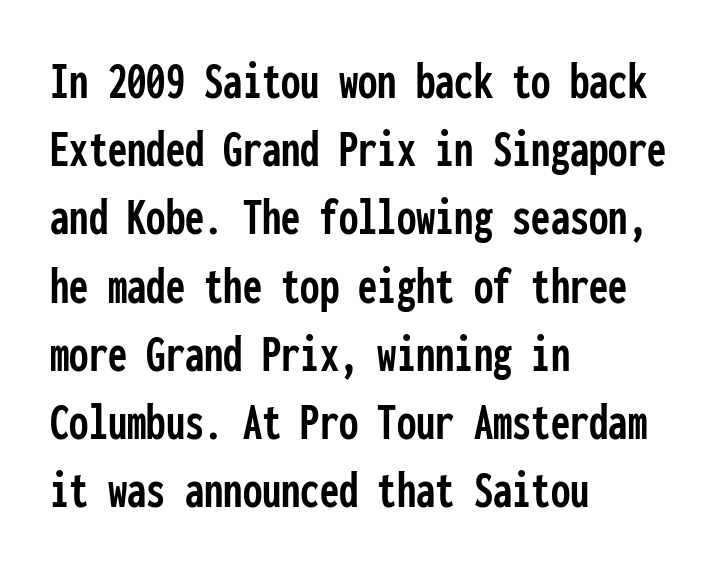
{"serif": "no", "italic": "no", "width": "condensed", "stroke_contrast": "low", "x_height": "medium", "monospaced": "yes", "underline": "no", "align": "left", "line_spacing_ratio": 1.24, "letter_spacing": "normal", "letter_spacing_em": 0.0, "glyph_px": 55}
